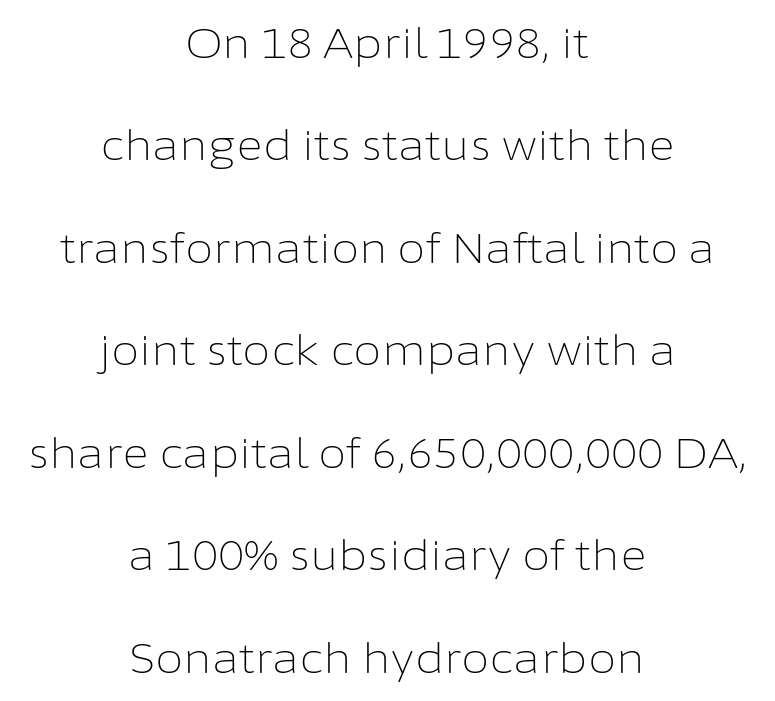
A clean baseline with only descenders dipping below it. Typographically, this falls in the sans-serif category. Compared with typical body copy, the letter spacing here is the same. Regarding leading, the lines here are spaced well apart. Upright lettering throughout. The compositor balanced each line on the midline.
